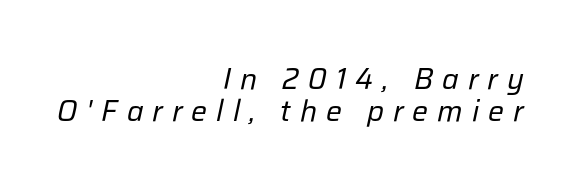
Quick note: underline off. Each word looks stretched out because of the extra space between its letters. The passage shown is typed in a proportional face where columns would drift. Stroke thickness stays within the range of a standard reading face or lighter.
